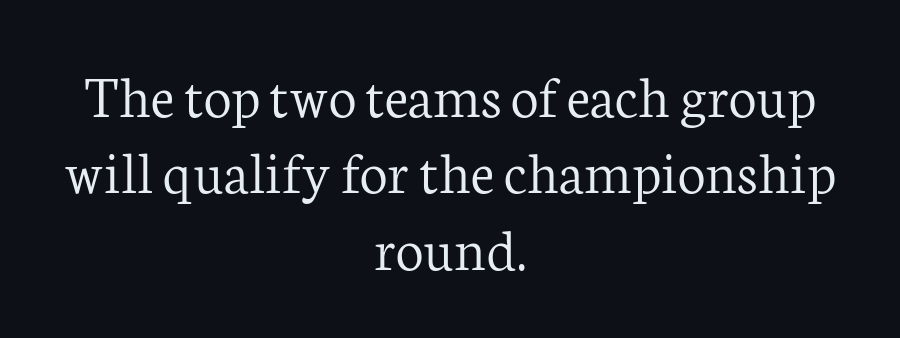
The image shows 62 px light serif type, upright; set centered, line spacing 1.23x, normal letter spacing, not underlined; low stroke contrast and a medium x-height.
